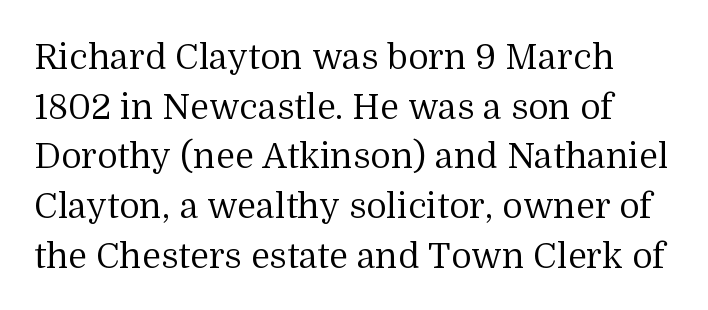
Q: Is the text bold? A: No.
Q: Is the text italic (slanted)? A: No, it is upright.
Q: Is the typeface a serif or a sans-serif typeface? A: Serif.
Q: Is the text underlined? A: No.
Q: Is the spacing between letters normal or unusually wide? A: Normal.
Q: Is the spacing between lines tight, normal or loose? A: Normal.
Q: Width (condensed, normal, or wide)? A: Normal.
Q: Stroke contrast? A: Medium.
Q: x-height? A: Medium.
Q: Monospaced? A: No.
